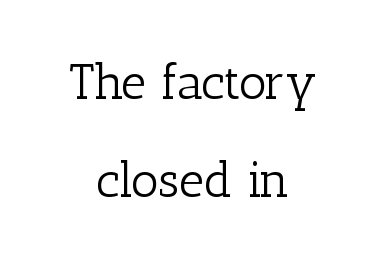
The image shows 49 px light serif type, upright; set centered, loose line spacing (2.0x), normal letter spacing, not underlined; low stroke contrast and a medium x-height.
